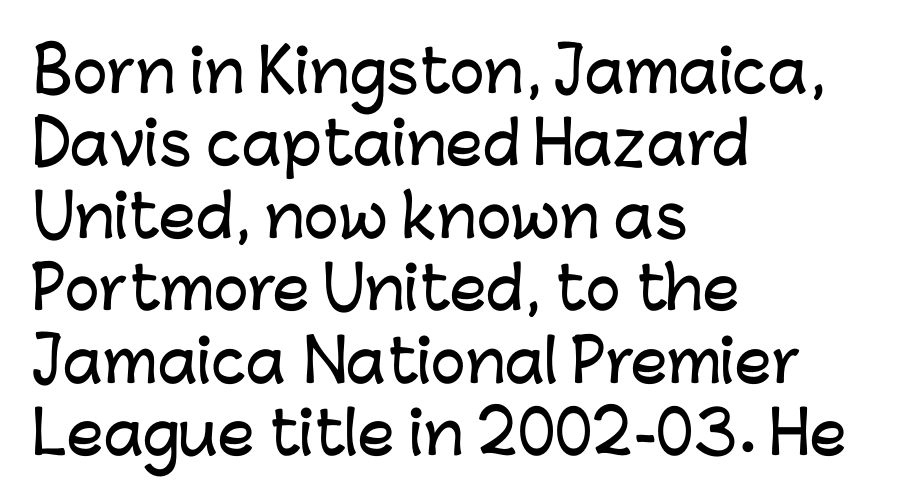
The image shows 58 px sans-serif type, upright; set left-aligned, normal line spacing (1.25x), normal letter spacing, not underlined; low stroke contrast and a medium x-height.
